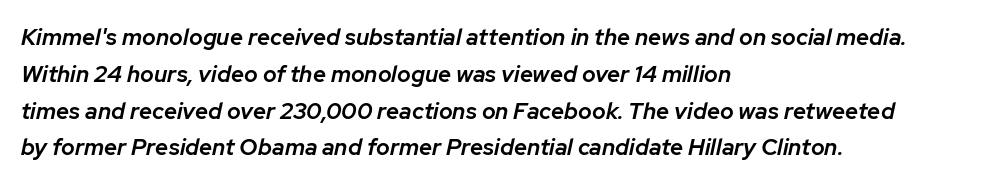
Students, this is semibold: more ink than regular, less than bold. Rows of type keep a routine distance in the vertical direction. The words here are not underlined. There's an unmistakable incline to the writing here.
